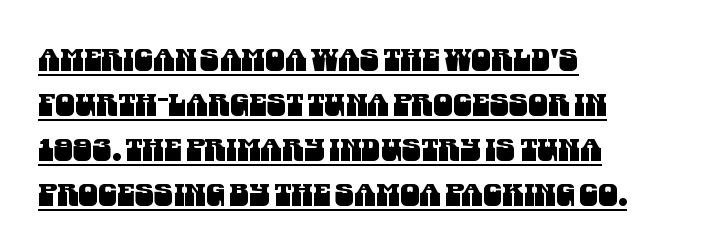
{"serif": "no", "width": "condensed", "stroke_contrast": "medium", "x_height": "large", "monospaced": "no", "underline": "yes", "align": "left", "line_spacing": "normal", "line_spacing_ratio": 1.45, "letter_spacing": "normal", "letter_spacing_em": 0.0, "glyph_px": 31}
